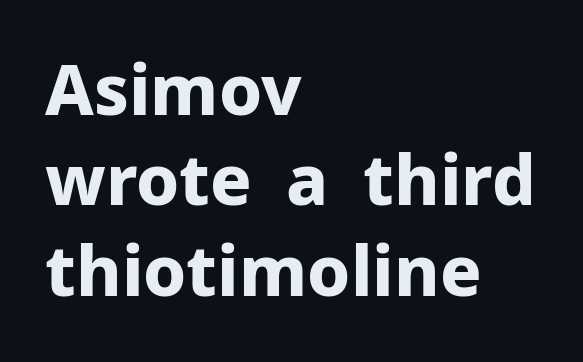
The rendering anchors every line to the left-hand side. The typeface chosen for these lines omits serifs. What stands out about the letter spacing? Nothing — it is the standard amount. Every character sits straight up, as roman type does. Each new line begins a customary step beneath the previous one.
